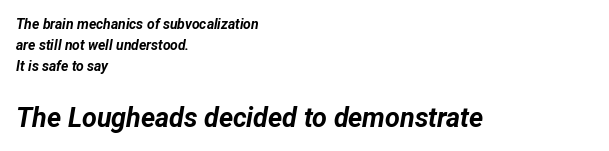
Q: Is the text bold? A: Yes.
Q: Is the text italic (slanted)? A: Yes, it leans right by about 12 degrees.
Q: Is the text underlined? A: No.
Q: How is the paragraph aligned? A: Left-aligned.
Q: Is the spacing between letters normal or unusually wide? A: Normal.
Q: Is the spacing between lines tight, normal or loose? A: Normal.
Q: Which block of text is set in a larger size, the first (top) or the second (bottom)? A: The second (bottom) one.
